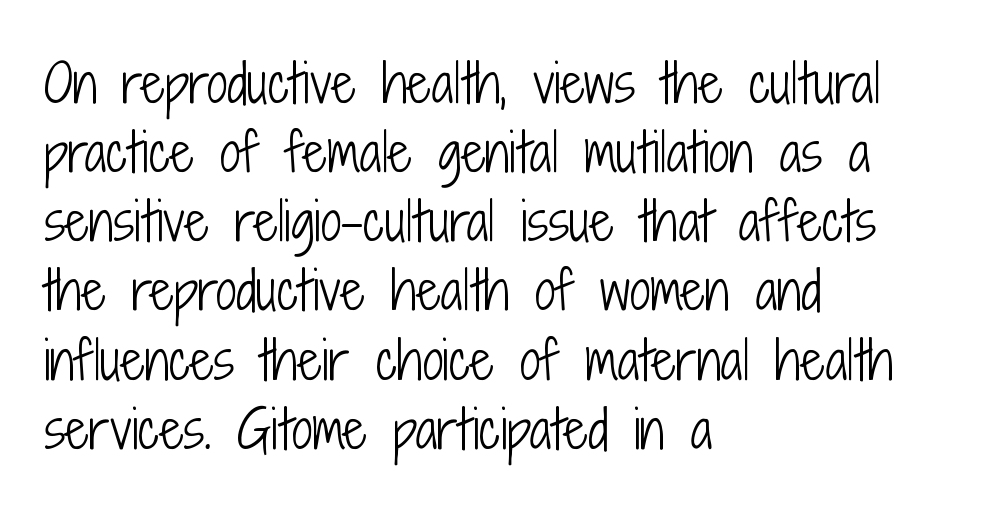
The image shows 52 px light, condensed sans-serif type, upright; set left-aligned, normal line spacing (1.33x), normal letter spacing, not underlined; low stroke contrast and a medium x-height.
